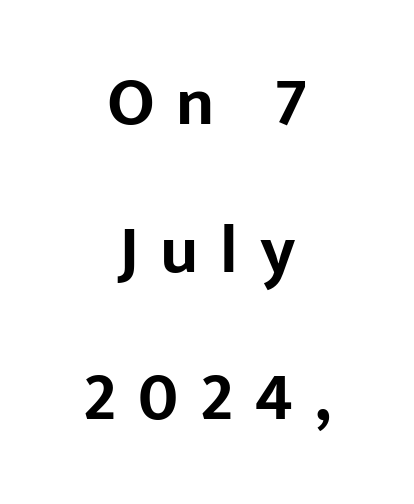
{"serif": "no", "italic": "no", "bold": "yes", "weight": "bold", "width": "normal", "stroke_contrast": "low", "x_height": "medium", "monospaced": "no", "underline": "no", "align": "center", "line_spacing": "loose", "line_spacing_ratio": 2.17, "letter_spacing": "wide", "letter_spacing_em": 0.32, "glyph_px": 68}
